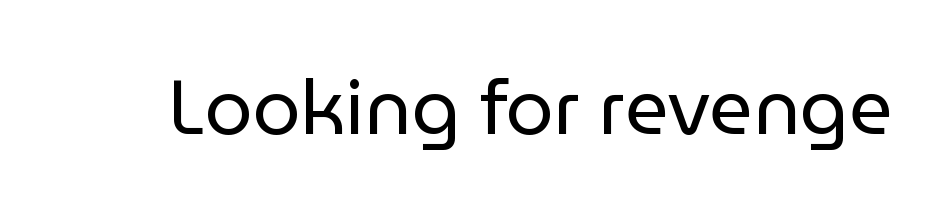
Q: Is the text bold? A: No.
Q: Is the text italic (slanted)? A: No, it is upright.
Q: Is the typeface a serif or a sans-serif typeface? A: Sans-serif.
Q: Is the text underlined? A: No.
Q: Is the spacing between letters normal or unusually wide? A: Normal.
Q: Width (condensed, normal, or wide)? A: Normal.
Q: Stroke contrast? A: Low.
Q: x-height? A: Medium.
Q: Monospaced? A: No.
